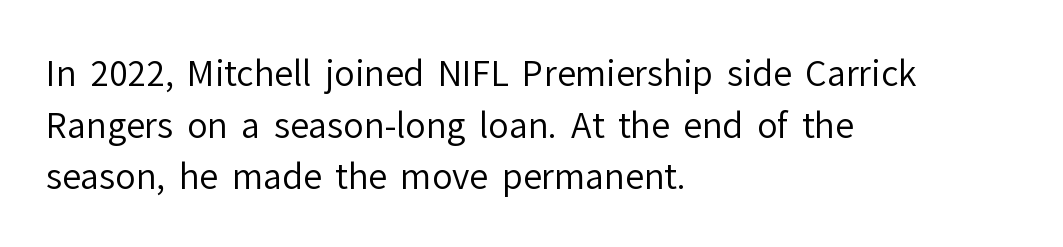
{"serif": "no", "italic": "no", "bold": "no", "weight": "regular", "width": "normal", "stroke_contrast": "low", "x_height": "medium", "monospaced": "no", "underline": "no", "align": "left", "line_spacing": "normal", "line_spacing_ratio": 1.52, "letter_spacing": "normal", "letter_spacing_em": 0.0, "glyph_px": 34}
